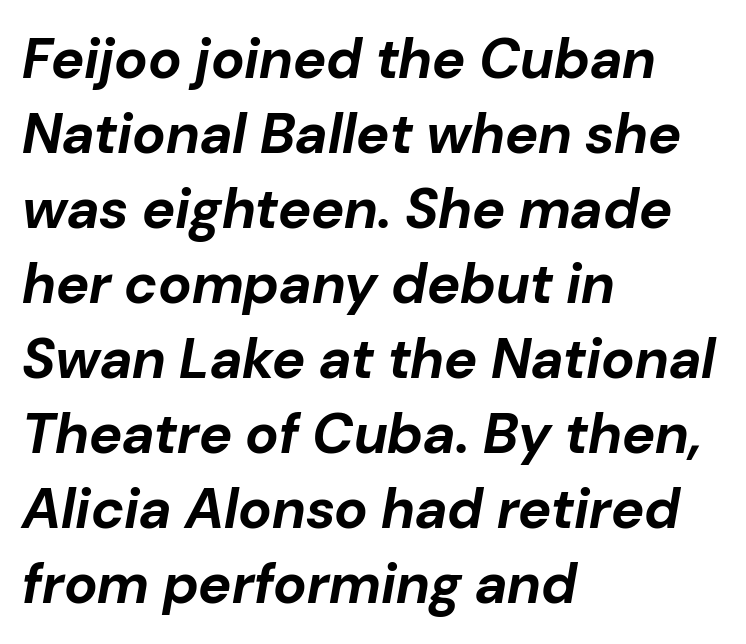
Q: Is the text bold? A: Yes.
Q: Is the text italic (slanted)? A: Yes, it leans right by about 10 degrees.
Q: Is the text underlined? A: No.
Q: How is the paragraph aligned? A: Left-aligned.
Q: Is the spacing between letters normal or unusually wide? A: Normal.
Q: Is the spacing between lines tight, normal or loose? A: Normal.
Q: Width (condensed, normal, or wide)? A: Normal.
Q: Stroke contrast? A: Low.
Q: x-height? A: Medium.
Q: Monospaced? A: No.
